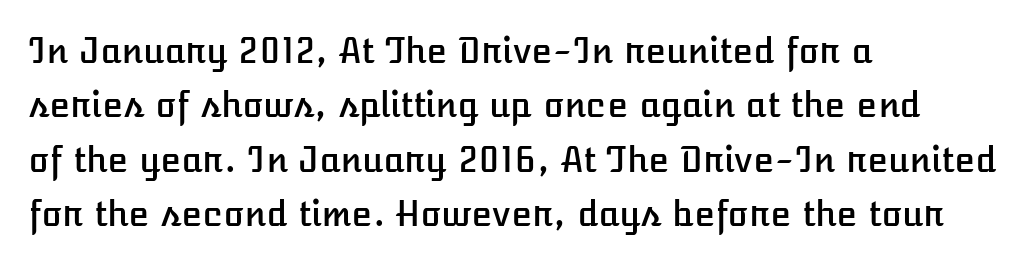
Q: Is the text italic (slanted)? A: No, it is upright.
Q: Is the text underlined? A: No.
Q: How is the paragraph aligned? A: Left-aligned.
Q: Is the spacing between letters normal or unusually wide? A: Normal.
Q: Is the spacing between lines tight, normal or loose? A: Normal.
Q: Width (condensed, normal, or wide)? A: Normal.
Q: Stroke contrast? A: Low.
Q: x-height? A: Medium.
Q: Monospaced? A: No.
